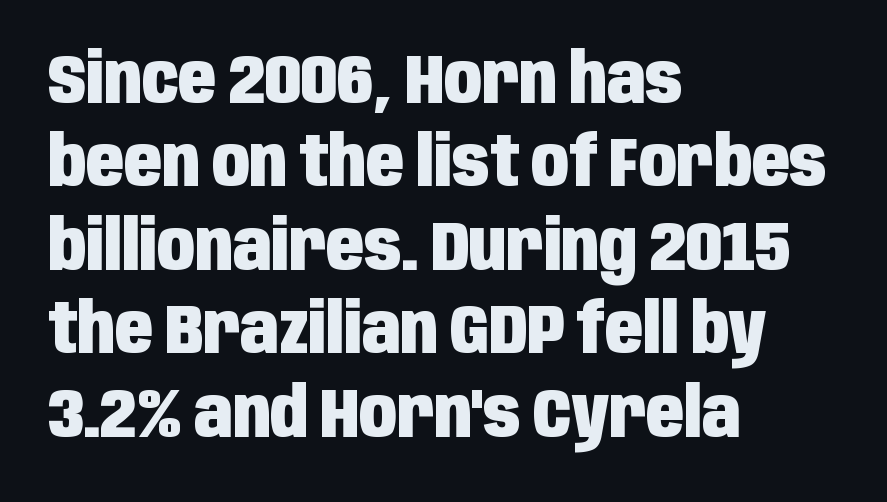
The image shows 69 px heavy, condensed sans-serif type, upright; set left-aligned, line spacing 1.21x, normal letter spacing, not underlined; low stroke contrast and a large x-height.
